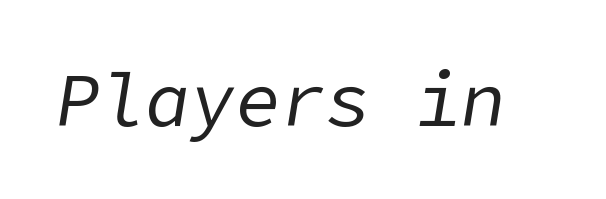
Q: Is the text bold? A: No.
Q: Is the text italic (slanted)? A: Yes, it leans right by about 9 degrees.
Q: Is the text underlined? A: No.
Q: Is the spacing between letters normal or unusually wide? A: Normal.
Q: Width (condensed, normal, or wide)? A: Normal.
Q: Stroke contrast? A: Low.
Q: x-height? A: Medium.
